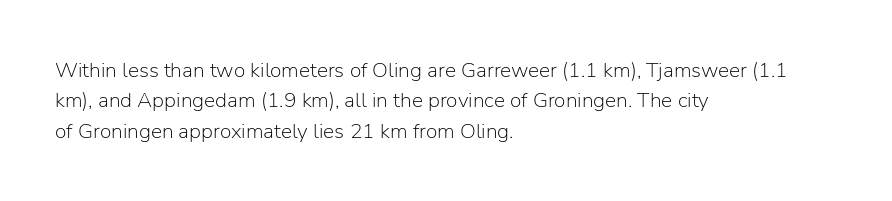
The image shows 21 px text type, upright; set left-aligned, normal line spacing (1.45x), normal letter spacing, not underlined.
